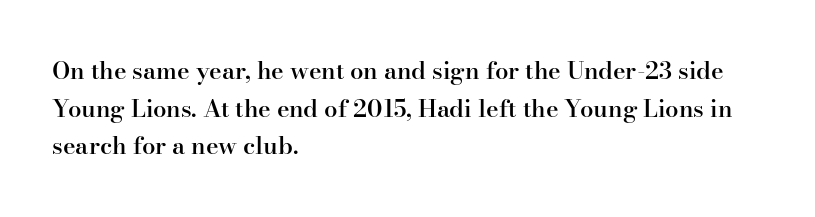
The image shows 24 px text type, upright; set left-aligned, normal line spacing (1.57x), normal letter spacing, not underlined.
